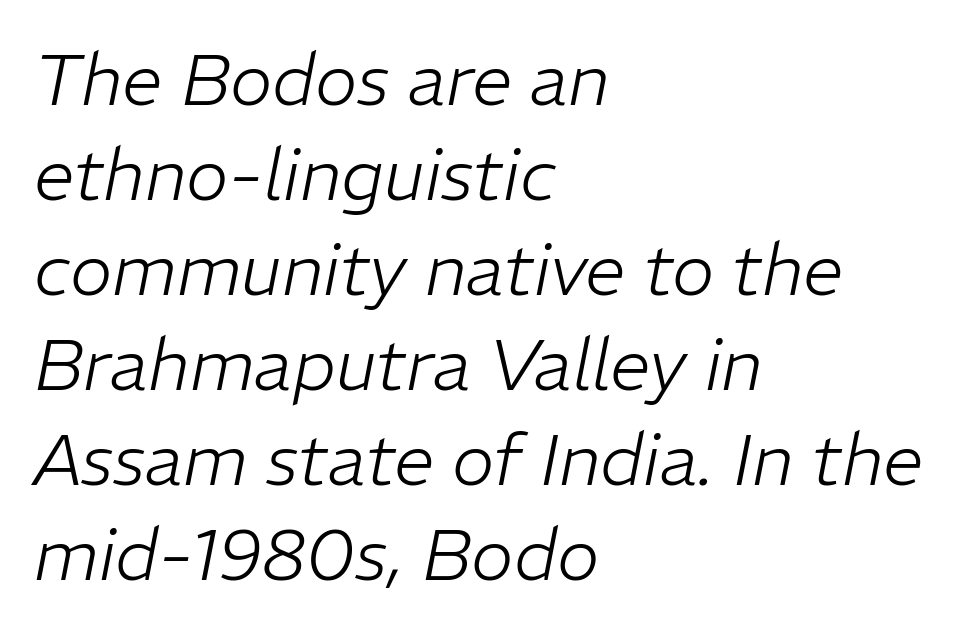
A typesetter would call this zero additional tracking. This sample has the flowing, uneven cadence of proportional lettering. Posture: slanted. In terms of leading, this rendering sits right in the middle.
